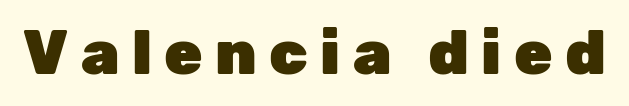
The image shows 62 px heavy sans-serif type, upright; set unusually wide letter spacing (+0.2 em), not underlined; low stroke contrast and a medium x-height.
